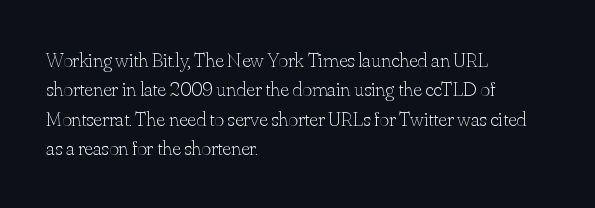
Q: Is the text bold? A: No.
Q: Is the text italic (slanted)? A: No, it is upright.
Q: Is the text underlined? A: No.
Q: How is the paragraph aligned? A: Left-aligned.
Q: Is the spacing between letters normal or unusually wide? A: Normal.
Q: Is the spacing between lines tight, normal or loose? A: Normal.
